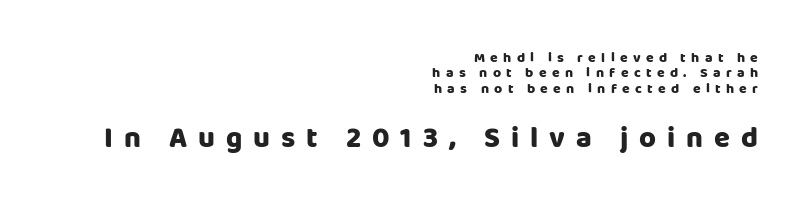
Q: Is the text bold? A: Yes.
Q: Is the text italic (slanted)? A: No, it is upright.
Q: Is the typeface a serif or a sans-serif typeface? A: Sans-serif.
Q: Is the text underlined? A: No.
Q: How is the paragraph aligned? A: Right-aligned.
Q: Is the spacing between letters normal or unusually wide? A: Unusually wide.
Q: Is the spacing between lines tight, normal or loose? A: Tight.
Q: Which block of text is set in a larger size, the first (top) or the second (bottom)? A: The second (bottom) one.
Q: Width (condensed, normal, or wide)? A: Normal.
Q: Stroke contrast? A: Low.
Q: x-height? A: Large.
Q: Monospaced? A: No.
